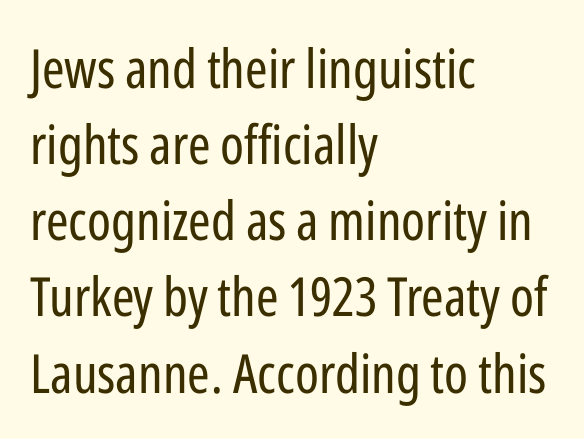
The image shows 54 px regular-weight, condensed sans-serif type, upright; set left-aligned, normal line spacing (1.41x), normal letter spacing, not underlined; low stroke contrast and a medium x-height.
